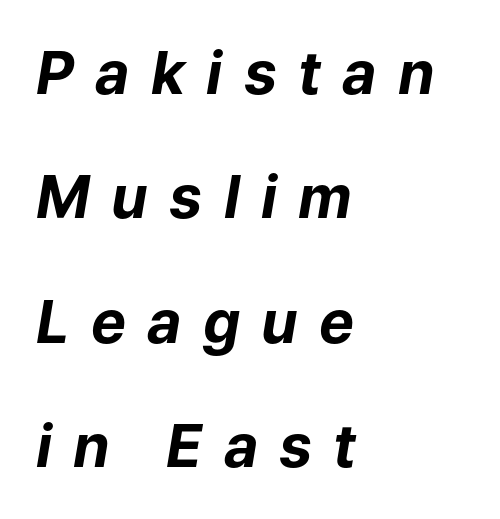
Q: Is the text bold? A: Yes.
Q: Is the text italic (slanted)? A: Yes, it leans right by about 9 degrees.
Q: Is the text underlined? A: No.
Q: How is the paragraph aligned? A: Left-aligned.
Q: Is the spacing between letters normal or unusually wide? A: Unusually wide.
Q: Is the spacing between lines tight, normal or loose? A: Loose.
Q: Width (condensed, normal, or wide)? A: Normal.
Q: Stroke contrast? A: Low.
Q: x-height? A: Medium.
Q: Monospaced? A: No.
